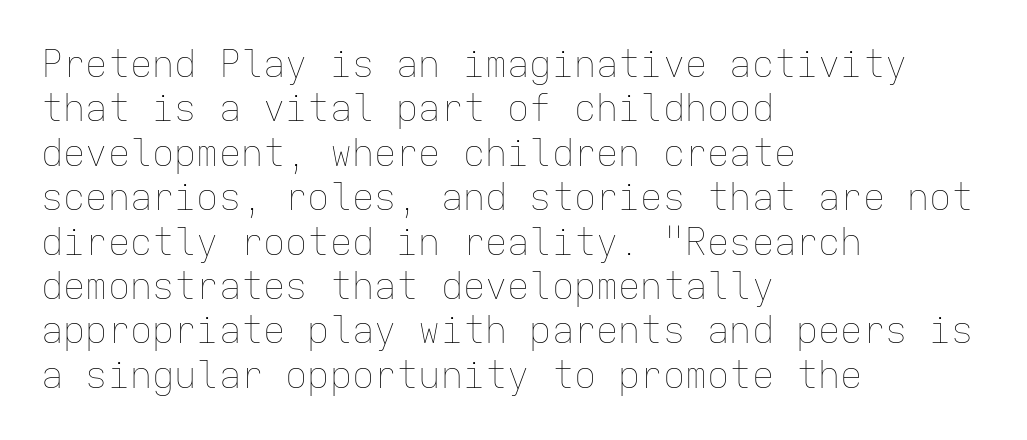
The image shows 37 px thin type, upright, monospaced; set left-aligned, line spacing 1.2x, normal letter spacing, not underlined; low stroke contrast and a medium x-height.
